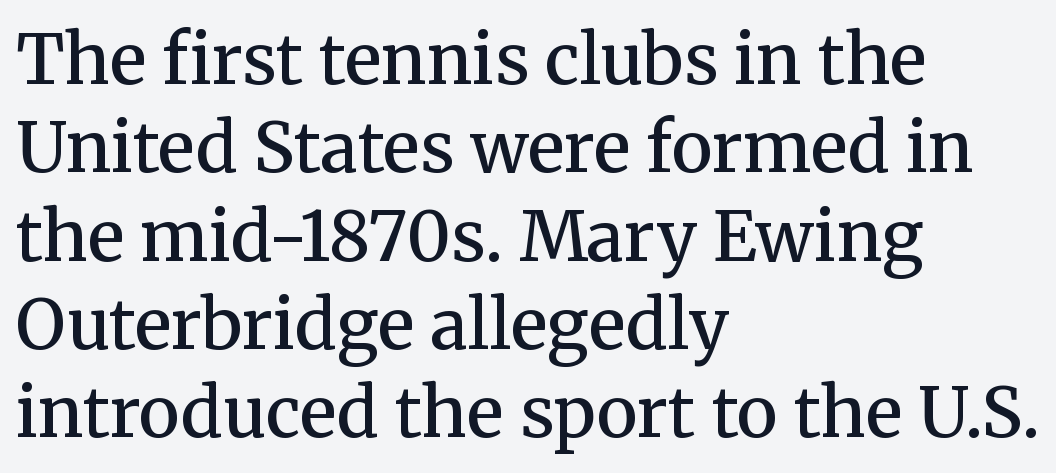
The image shows 69 px semibold serif type, upright; set left-aligned, normal line spacing (1.28x), normal letter spacing, not underlined; medium stroke contrast and a medium x-height.
